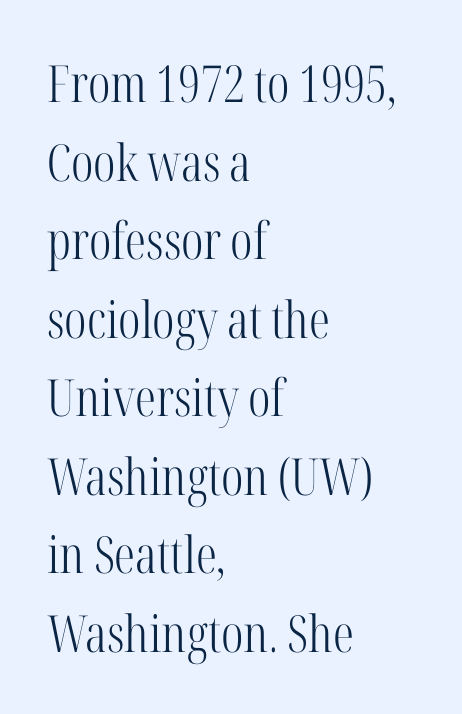
{"serif": "yes", "italic": "no", "bold": "no", "weight": "light", "width": "condensed", "stroke_contrast": "high", "x_height": "medium", "monospaced": "no", "underline": "no", "align": "left", "line_spacing": "normal", "line_spacing_ratio": 1.54, "letter_spacing": "normal", "letter_spacing_em": 0.0, "glyph_px": 51}
